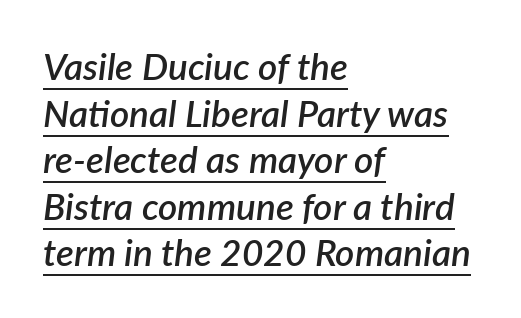
The image shows 37 px semibold type, italic (leaning right); set left-aligned, normal line spacing (1.26x), normal letter spacing, underlined; low stroke contrast and a medium x-height.
